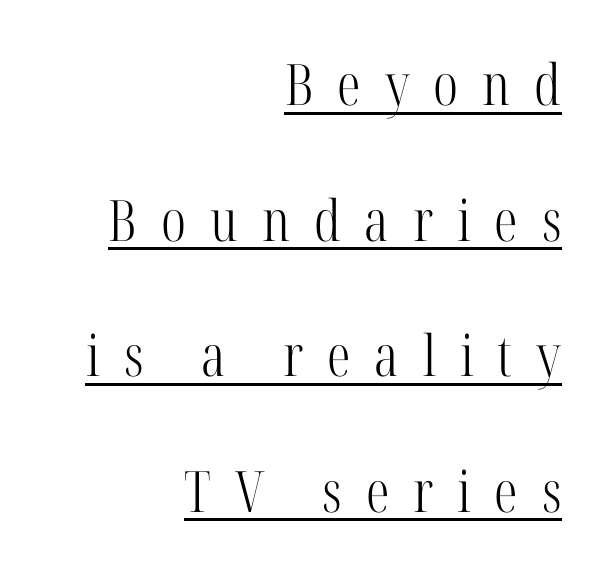
Q: Is the text bold? A: No.
Q: Is the text italic (slanted)? A: No, it is upright.
Q: Is the typeface a serif or a sans-serif typeface? A: Serif.
Q: Is the text underlined? A: Yes.
Q: How is the paragraph aligned? A: Right-aligned.
Q: Is the spacing between letters normal or unusually wide? A: Unusually wide.
Q: Is the spacing between lines tight, normal or loose? A: Loose.
Q: Width (condensed, normal, or wide)? A: Condensed.
Q: Stroke contrast? A: High.
Q: x-height? A: Medium.
Q: Monospaced? A: No.
